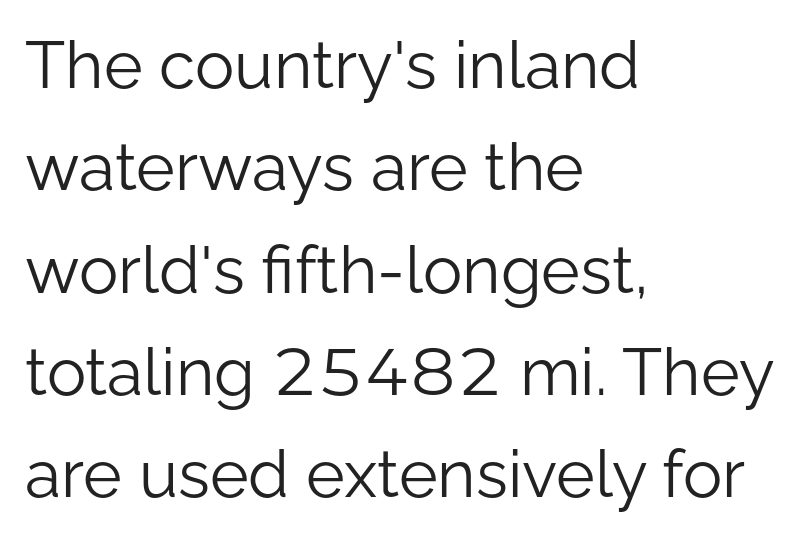
The image shows 66 px light sans-serif type, upright; set left-aligned, normal line spacing (1.55x), normal letter spacing, not underlined; low stroke contrast and a medium x-height.
